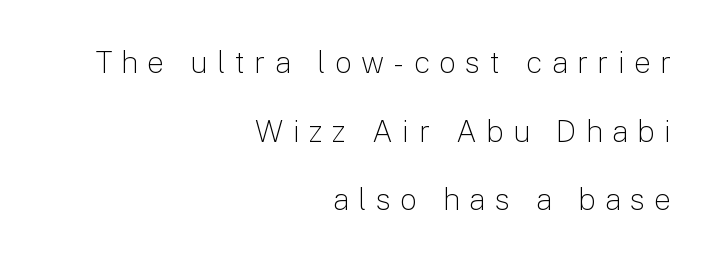
The image shows 30 px light sans-serif type, upright; set right-aligned, loose line spacing (2.29x), unusually wide letter spacing (+0.31 em), not underlined; low stroke contrast and a medium x-height.
